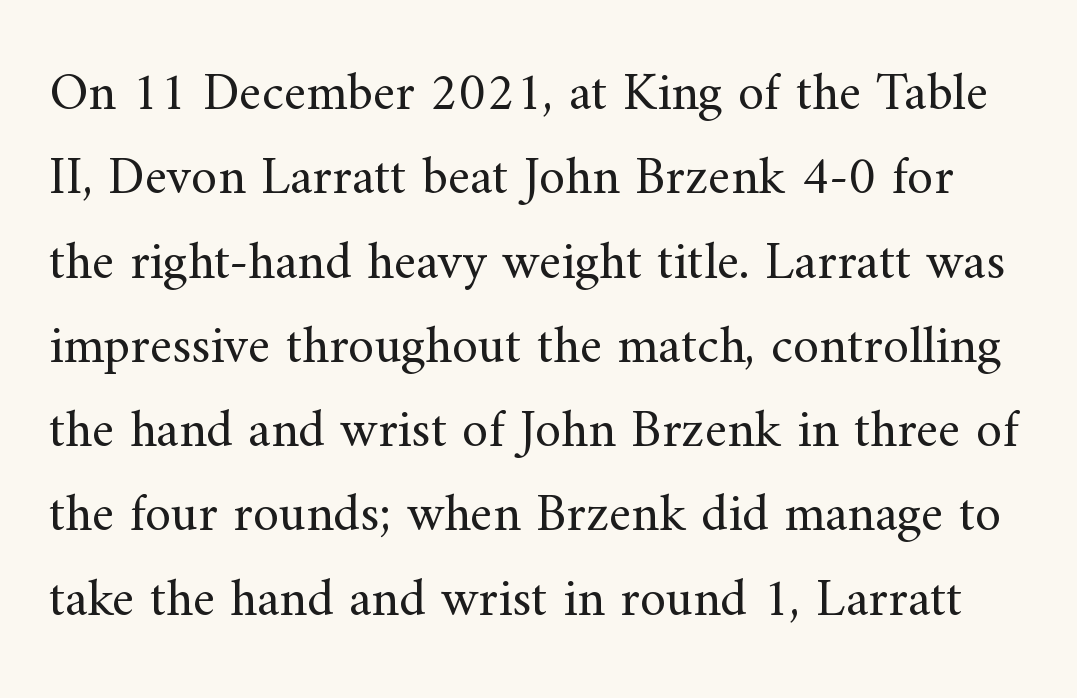
The strokes carry an ordinary text weight at most. Spacing verdict: proportional, widths tailored to each character. Inter-character spacing is left at the font's built-in metrics. The letters stand upright; this is a roman face.
